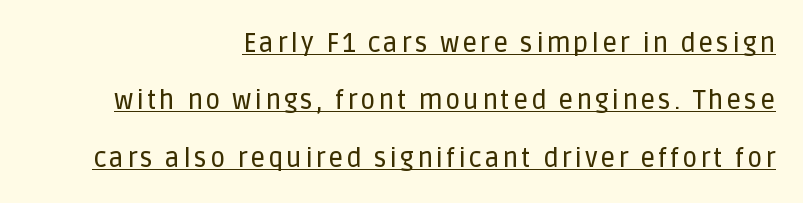
Q: Is the text italic (slanted)? A: No, it is upright.
Q: Is the text underlined? A: Yes.
Q: How is the paragraph aligned? A: Right-aligned.
Q: Is the spacing between lines tight, normal or loose? A: Loose.
